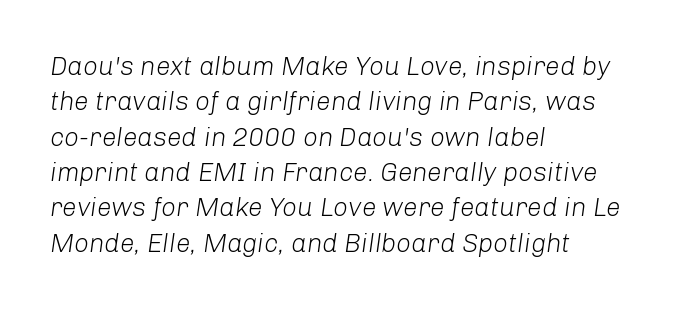
Emphasis-style slanted type is in use. Spacing between characters is what you'd get straight out of the box. Stems here are at most as thick as an everyday book face. Normally led — the rows are evenly, conventionally spaced. Leftover space on each line is placed entirely after the last word. No word sits above an underline.
